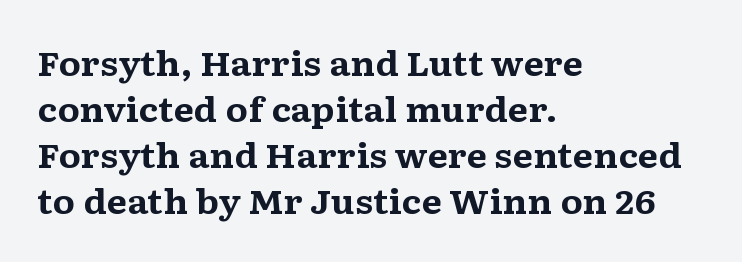
{"serif": "yes", "italic": "no", "bold": "yes", "weight": "bold", "width": "wide", "stroke_contrast": "medium", "x_height": "medium", "monospaced": "no", "underline": "no", "align": "left", "line_spacing": "normal", "line_spacing_ratio": 1.39, "letter_spacing": "normal", "letter_spacing_em": 0.0, "glyph_px": 33}
